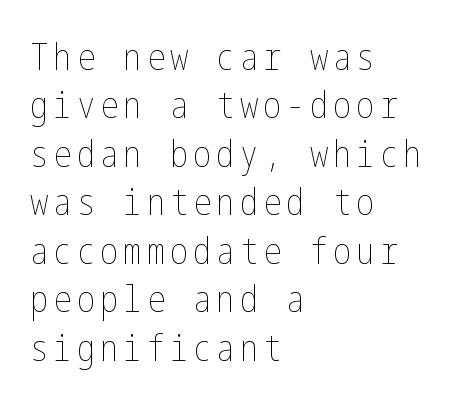
Q: Is the text bold? A: No.
Q: Is the text italic (slanted)? A: No, it is upright.
Q: Is the text underlined? A: No.
Q: How is the paragraph aligned? A: Left-aligned.
Q: Is the spacing between lines tight, normal or loose? A: Normal.
Q: Width (condensed, normal, or wide)? A: Condensed.
Q: Stroke contrast? A: Low.
Q: x-height? A: Medium.
